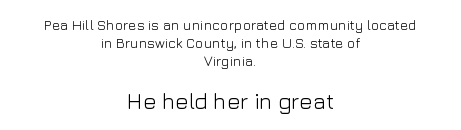
{"italic": "no", "bold": "no", "underline": "no", "align": "center", "line_spacing": "normal", "line_spacing_ratio": 1.27, "letter_spacing": "normal", "letter_spacing_em": 0.0, "larger_block": "second", "size_ratio": 1.57, "glyph_px": 22}
